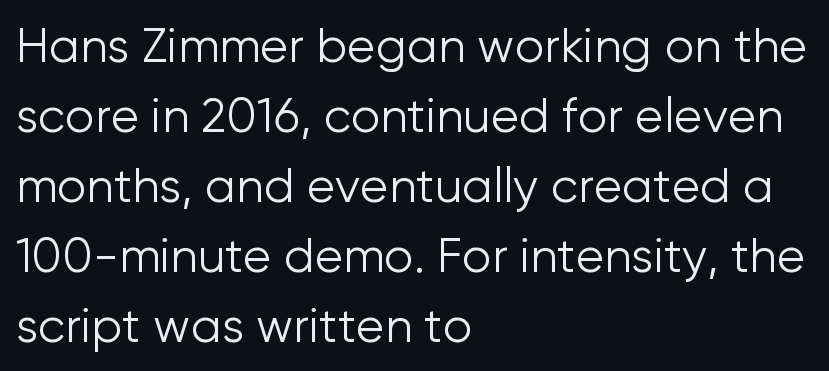
Regarding leading, the lines here are spaced in the standard way. Letterform terminals end flat and unadorned throughout the passage. Every character sits straight up, as roman type does. The rendering uses natural spacing where letterforms have individual widths.
